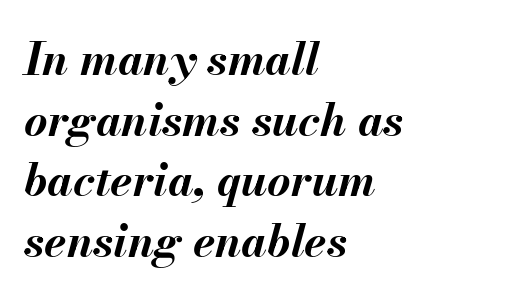
The image shows 45 px bold type, italic (leaning right); set left-aligned, normal line spacing (1.35x), normal letter spacing, not underlined; medium stroke contrast and a small x-height.
